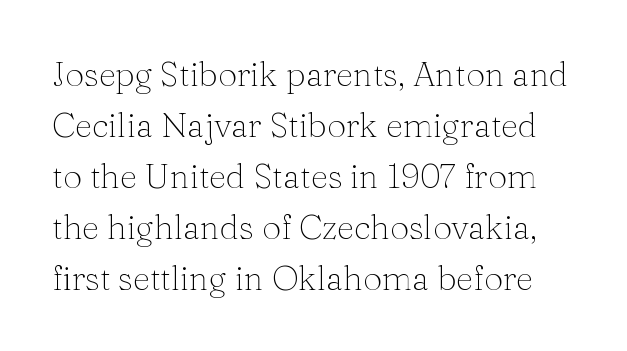
The image shows 34 px thin serif type, upright; set normal line spacing (1.5x), normal letter spacing, not underlined; medium stroke contrast and a medium x-height.
